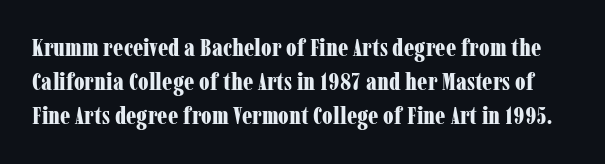
{"italic": "no", "bold": "yes", "underline": "no", "line_spacing": "normal", "line_spacing_ratio": 1.37, "letter_spacing": "normal", "letter_spacing_em": 0.0, "glyph_px": 25}
